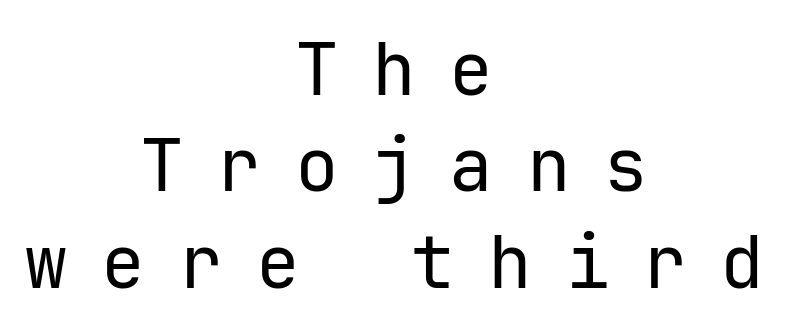
No italicization has been applied; the sample stays upright. Counters stay open thanks to moderate or lighter strokes. Is this a fixed-width face? Yes — each glyph sits in an identical cell. Note: no serifs on the glyphs.
